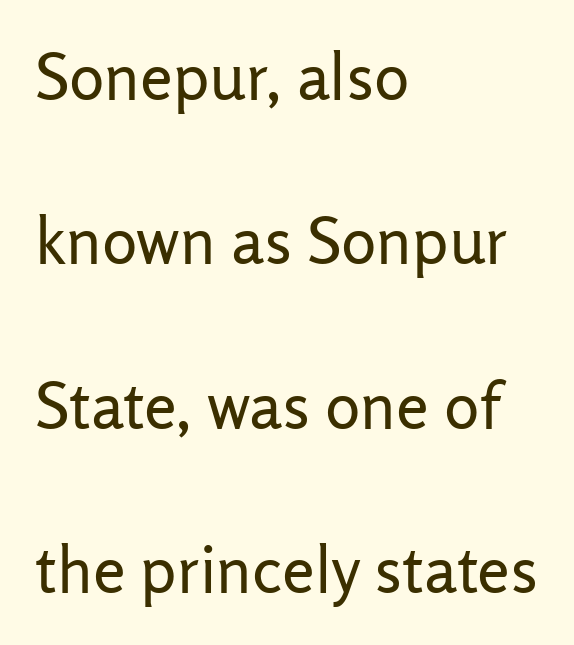
The image shows 66 px regular-weight sans-serif type, upright; set left-aligned, loose line spacing (2.49x), normal letter spacing, not underlined; low stroke contrast and a medium x-height.
